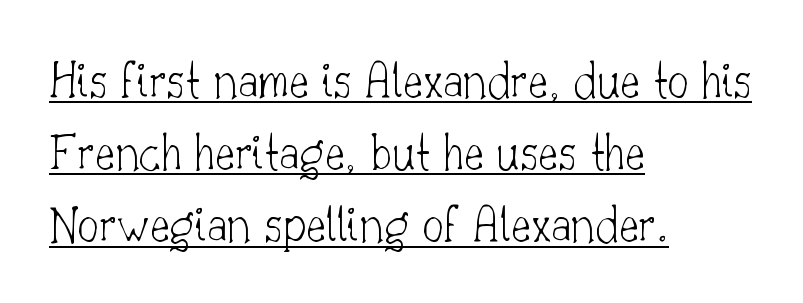
{"serif": "yes", "italic": "no", "bold": "no", "weight": "thin", "width": "normal", "stroke_contrast": "low", "x_height": "small", "monospaced": "no", "underline": "yes", "align": "left", "line_spacing": "normal", "line_spacing_ratio": 1.36, "letter_spacing": "normal", "letter_spacing_em": 0.0, "glyph_px": 53}
